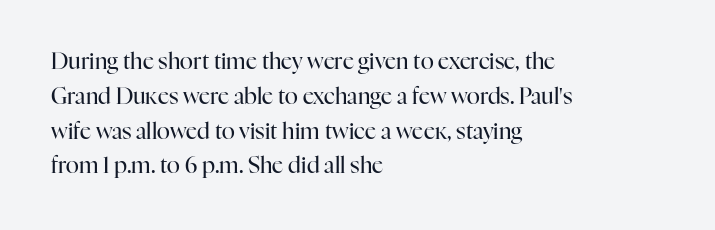
Q: Is the text bold? A: No.
Q: Is the text italic (slanted)? A: No, it is upright.
Q: Is the text underlined? A: No.
Q: How is the paragraph aligned? A: Left-aligned.
Q: Is the spacing between letters normal or unusually wide? A: Normal.
Q: Is the spacing between lines tight, normal or loose? A: Normal.
